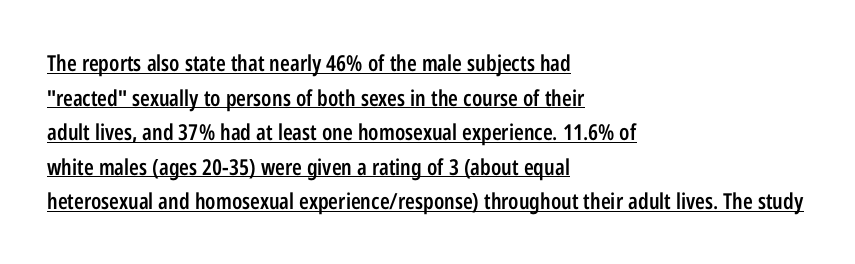
{"italic": "no", "bold": "semi", "underline": "yes", "align": "left", "line_spacing": "normal", "line_spacing_ratio": 1.57, "letter_spacing": "normal", "letter_spacing_em": 0.0, "glyph_px": 22}
